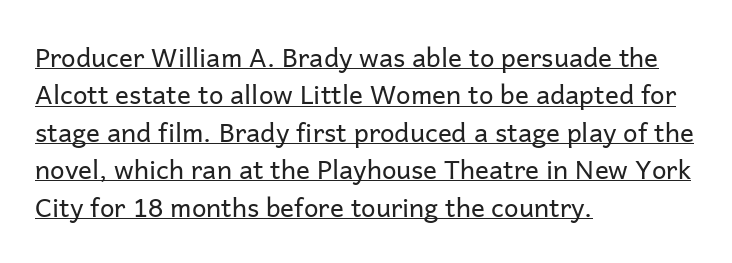
Line starts are locked; line ends wander. Vertical spacing — default. The letters stand upright; this is a roman face. Tracking value appears to be zero — textbook default spacing. Underline: present. A light-to-regular cut is what we see here.
